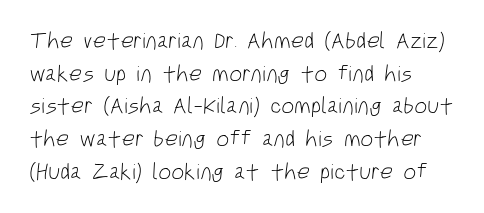
Reading down the block, your eye returns to a fixed left position each line. Heft: none added — not bold. Honestly, the letter spacing is just normal — you wouldn't notice it. Any mark beneath the type? The region is blank. What's the leading like? Ordinary, nothing unusual.
